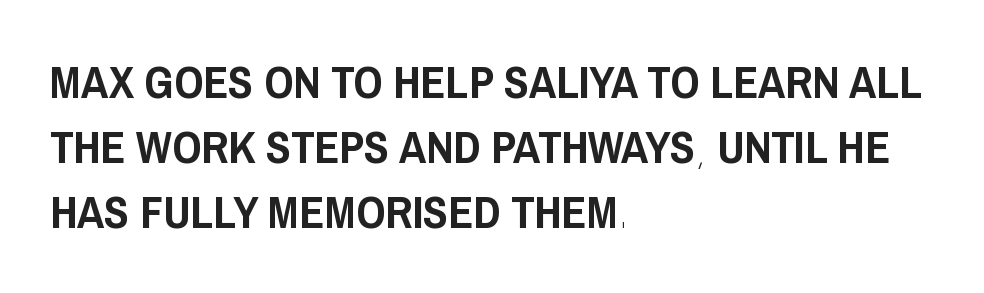
{"serif": "no", "italic": "no", "width": "condensed", "stroke_contrast": "low", "x_height": "large", "monospaced": "no", "underline": "no", "align": "left", "line_spacing": "normal", "line_spacing_ratio": 1.41, "letter_spacing": "normal", "letter_spacing_em": 0.0, "glyph_px": 46}
